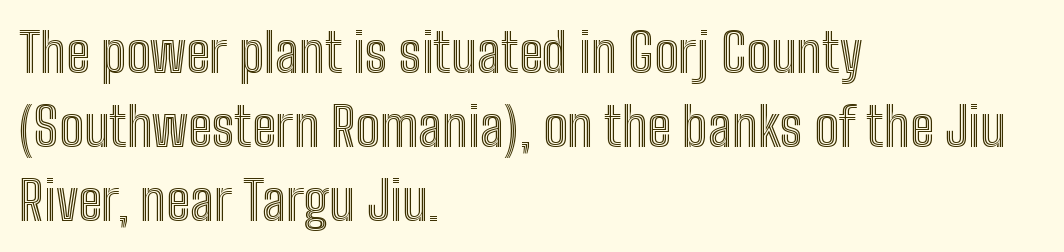
The image shows 54 px condensed type, upright; set left-aligned, normal line spacing (1.37x), normal letter spacing, not underlined; a medium x-height.
